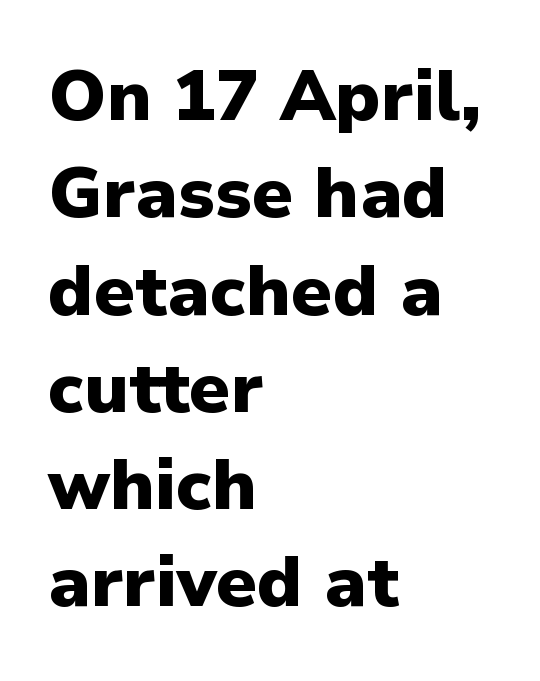
The image shows 71 px heavy sans-serif type, upright; set left-aligned, normal line spacing (1.37x), normal letter spacing, not underlined; low stroke contrast and a medium x-height.
